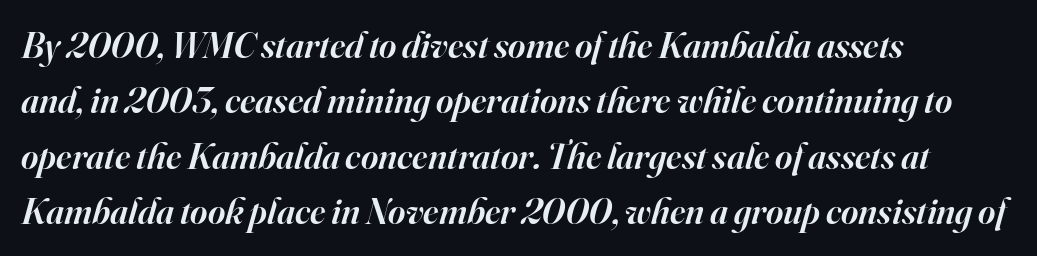
{"serif": "yes", "italic": "yes", "lean": "right", "slant_degrees": 16, "bold": "semi", "weight": "semibold", "width": "normal", "stroke_contrast": "high", "x_height": "small", "monospaced": "no", "underline": "no", "align": "left", "line_spacing": "normal", "line_spacing_ratio": 1.5, "letter_spacing": "normal", "letter_spacing_em": 0.0, "glyph_px": 37}
